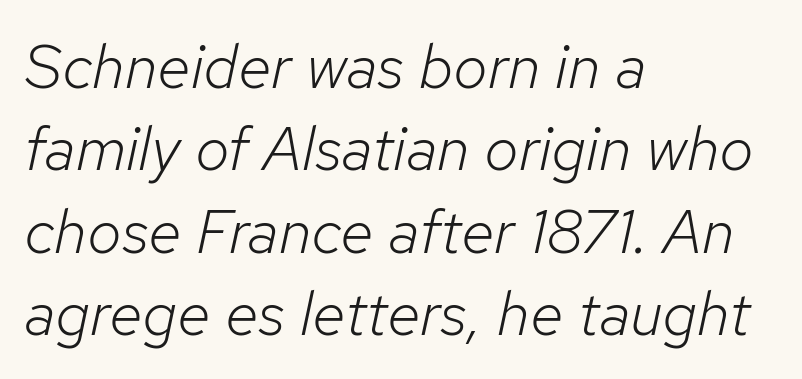
Q: Is the text bold? A: No.
Q: Is the text italic (slanted)? A: Yes, it leans right by about 12 degrees.
Q: Is the text underlined? A: No.
Q: How is the paragraph aligned? A: Left-aligned.
Q: Is the spacing between letters normal or unusually wide? A: Normal.
Q: Is the spacing between lines tight, normal or loose? A: Normal.
Q: Width (condensed, normal, or wide)? A: Normal.
Q: Stroke contrast? A: Low.
Q: x-height? A: Medium.
Q: Monospaced? A: No.
